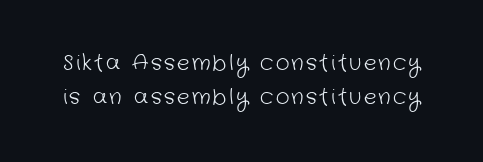
Q: Is the text bold? A: No.
Q: Is the text underlined? A: No.
Q: Is the spacing between lines tight, normal or loose? A: Normal.
